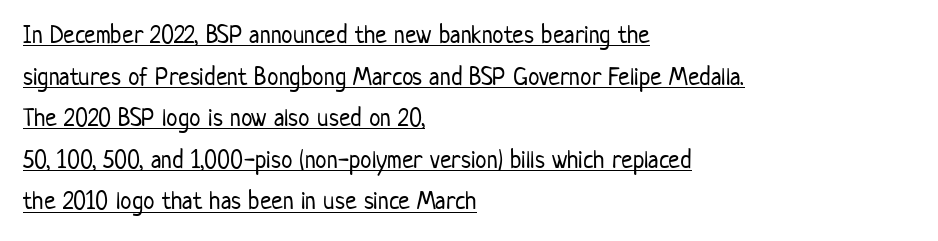
The image shows 26 px text type, upright; set left-aligned, normal line spacing (1.6x), normal letter spacing, underlined.
